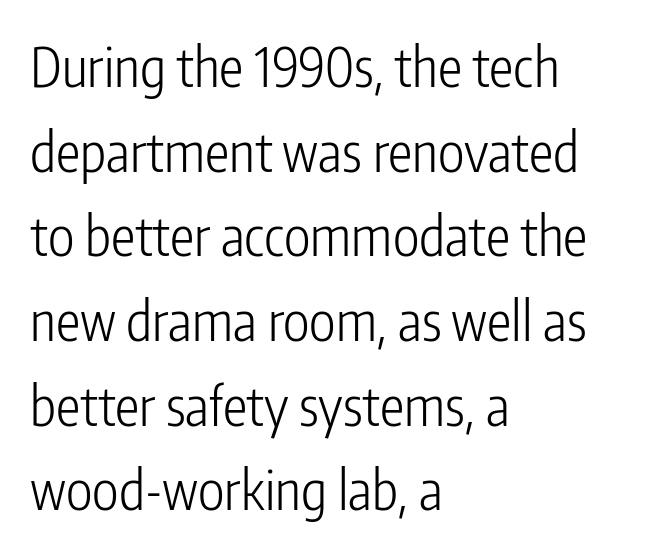
Q: Is the text bold? A: No.
Q: Is the text italic (slanted)? A: No, it is upright.
Q: Is the typeface a serif or a sans-serif typeface? A: Sans-serif.
Q: Is the text underlined? A: No.
Q: How is the paragraph aligned? A: Left-aligned.
Q: Is the spacing between letters normal or unusually wide? A: Normal.
Q: Is the spacing between lines tight, normal or loose? A: Normal.
Q: Width (condensed, normal, or wide)? A: Condensed.
Q: Stroke contrast? A: Low.
Q: x-height? A: Medium.
Q: Monospaced? A: No.
